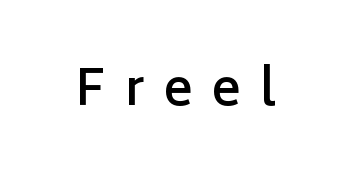
Q: Is the text bold? A: Semi-bold.
Q: Is the text italic (slanted)? A: No, it is upright.
Q: Is the typeface a serif or a sans-serif typeface? A: Sans-serif.
Q: Is the text underlined? A: No.
Q: Is the spacing between letters normal or unusually wide? A: Unusually wide.
Q: Width (condensed, normal, or wide)? A: Normal.
Q: Stroke contrast? A: Low.
Q: x-height? A: Medium.
Q: Monospaced? A: No.
